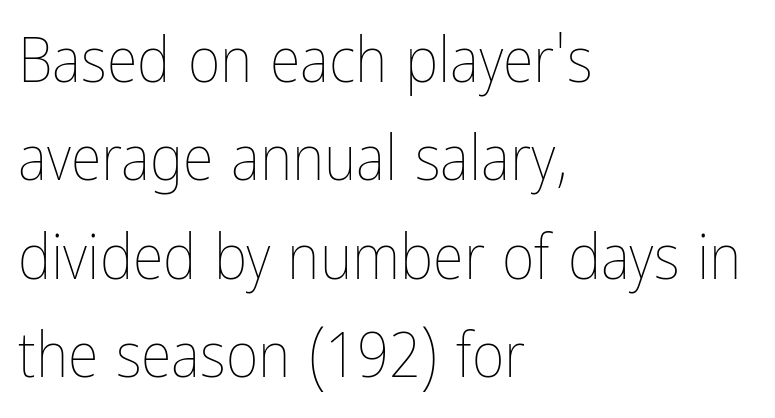
This sample uses an upright cut, with every glyph sitting square on the baseline. Each letter keeps its own natural width here, so spacing adapts to shape. Caption: multi-line text, flush left, ragged right. Look at the tracking — it's just the regular setting, nothing added.
